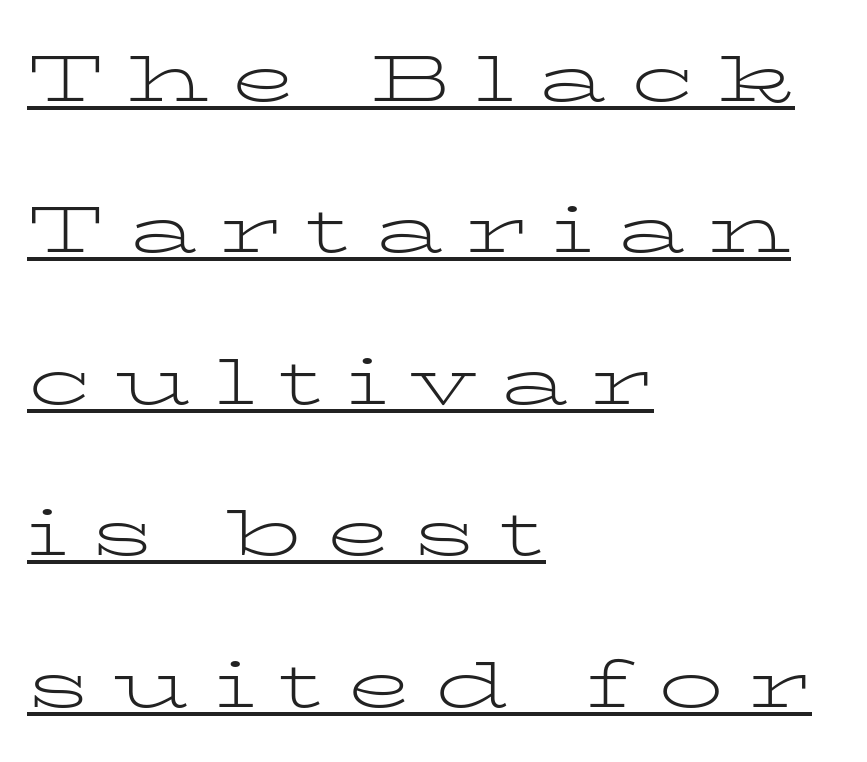
{"serif": "yes", "italic": "no", "bold": "no", "weight": "light", "width": "wide", "stroke_contrast": "low", "x_height": "medium", "monospaced": "no", "underline": "yes", "align": "left", "line_spacing": "loose", "line_spacing_ratio": 2.33, "letter_spacing": "wide", "letter_spacing_em": 0.36, "glyph_px": 65}
